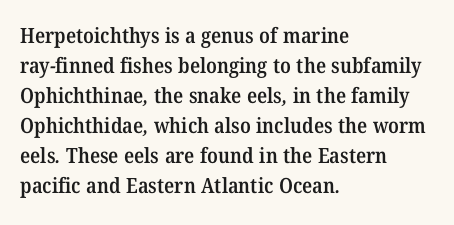
{"bold": "semi", "underline": "no", "align": "left", "line_spacing": "normal", "line_spacing_ratio": 1.43, "letter_spacing": "normal", "letter_spacing_em": 0.0, "glyph_px": 21}
